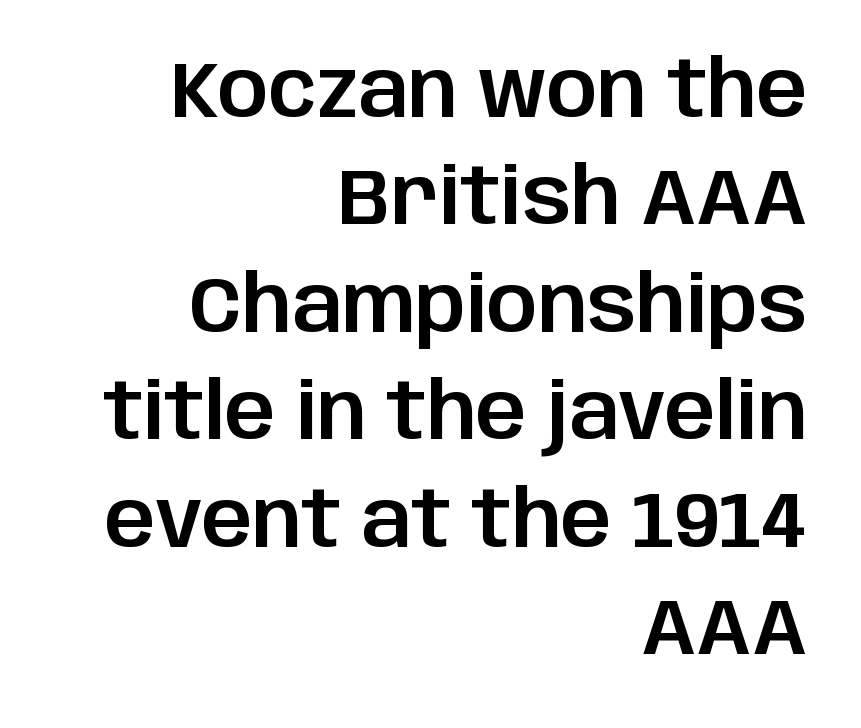
Q: Is the text italic (slanted)? A: No, it is upright.
Q: Is the typeface a serif or a sans-serif typeface? A: Sans-serif.
Q: Is the text underlined? A: No.
Q: How is the paragraph aligned? A: Right-aligned.
Q: Is the spacing between letters normal or unusually wide? A: Normal.
Q: Is the spacing between lines tight, normal or loose? A: Normal.
Q: Width (condensed, normal, or wide)? A: Normal.
Q: Stroke contrast? A: Low.
Q: x-height? A: Large.
Q: Monospaced? A: No.
